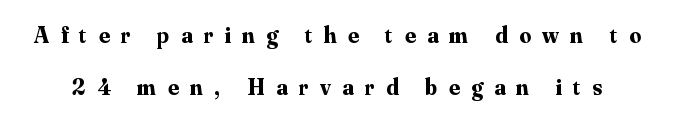
Q: Is the text bold? A: Yes.
Q: Is the text italic (slanted)? A: No, it is upright.
Q: Is the text underlined? A: No.
Q: Is the spacing between letters normal or unusually wide? A: Unusually wide.
Q: Is the spacing between lines tight, normal or loose? A: Loose.
